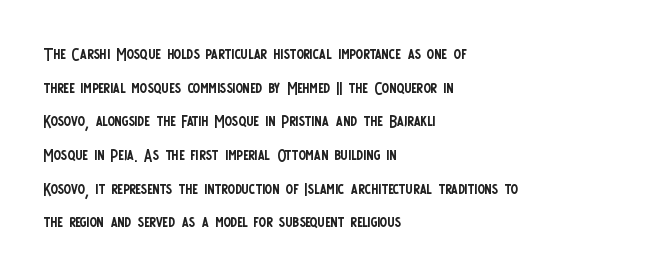
The image shows 22 px text type, upright; set left-aligned, normal line spacing (1.53x), normal letter spacing, not underlined.
